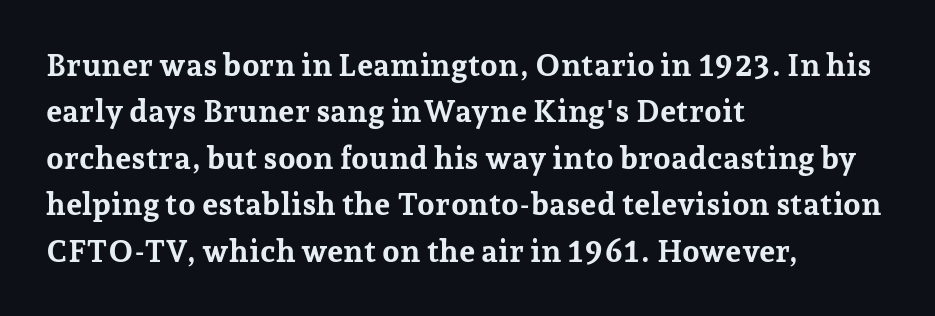
{"serif": "yes", "italic": "no", "bold": "yes", "weight": "bold", "width": "normal", "stroke_contrast": "low", "x_height": "medium", "monospaced": "no", "underline": "no", "align": "left", "line_spacing": "normal", "line_spacing_ratio": 1.5, "letter_spacing": "normal", "letter_spacing_em": 0.0, "glyph_px": 31}
